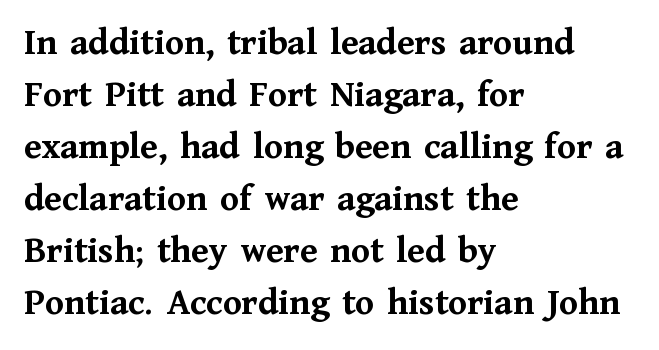
Where is the straight margin? On the left. Underline: absent. The face used here is seriffed, in the tradition of book romans. A typesetter would call this zero additional tracking. Notice how the stems are strictly vertical — no italics here. Each glyph is drawn with heavy, bold strokes.
